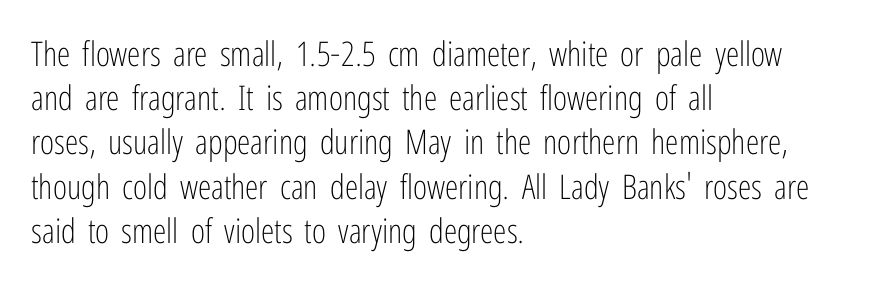
Inter-character spacing is left at the font's built-in metrics. Unlike a traditional serif, this face leaves its strokes unadorned. Is there any slant? The stems are plumb. Stroke thickness stays within the range of a standard reading face or lighter.
